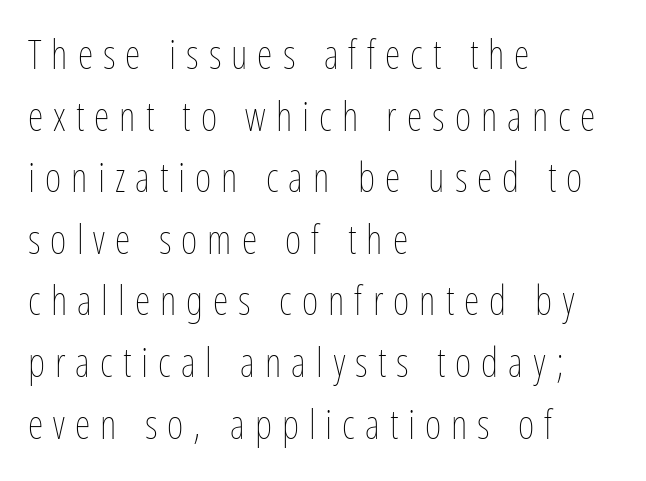
{"italic": "no", "bold": "no", "weight": "thin", "width": "condensed", "stroke_contrast": "low", "x_height": "medium", "monospaced": "no", "underline": "no", "align": "left", "line_spacing": "normal", "line_spacing_ratio": 1.54, "letter_spacing": "wide", "letter_spacing_em": 0.25, "glyph_px": 40}
